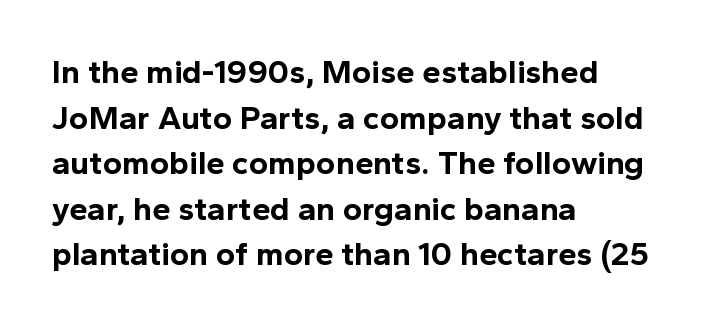
{"serif": "no", "italic": "no", "bold": "yes", "weight": "bold", "width": "normal", "x_height": "medium", "monospaced": "no", "underline": "no", "align": "left", "line_spacing": "normal", "line_spacing_ratio": 1.38, "letter_spacing": "normal", "letter_spacing_em": 0.0, "glyph_px": 33}
